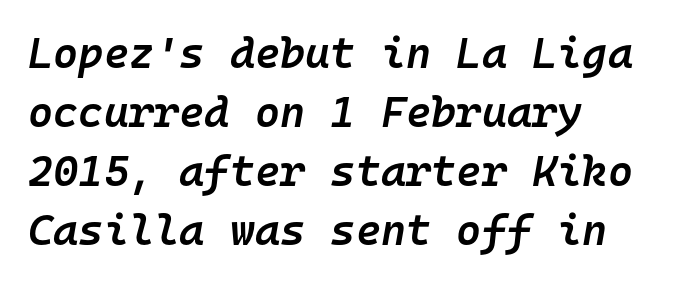
Left-aligned paragraph, ragged on the right. Compared with ordinary roman type, these characters are visibly tilted. Every character here occupies the same horizontal width, giving the sample a typewriter-like rhythm. There is no visible air inserted between adjacent glyphs. In terms of leading, this rendering sits right in the middle. Its strokes are somewhat broadened, the hallmark of semibold type.
